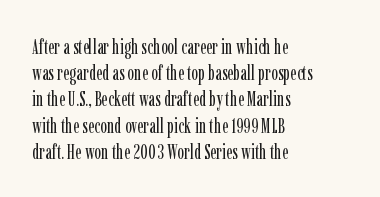
No chunkiness to these letters — they're not bold. Alignment: flush left. Do the letters lean? They stand straight. Horizontal bands of white between lines are of average thickness. Has an underline been added? It has not. Is the letter spacing exaggerated? No — it looks like the ordinary default.
